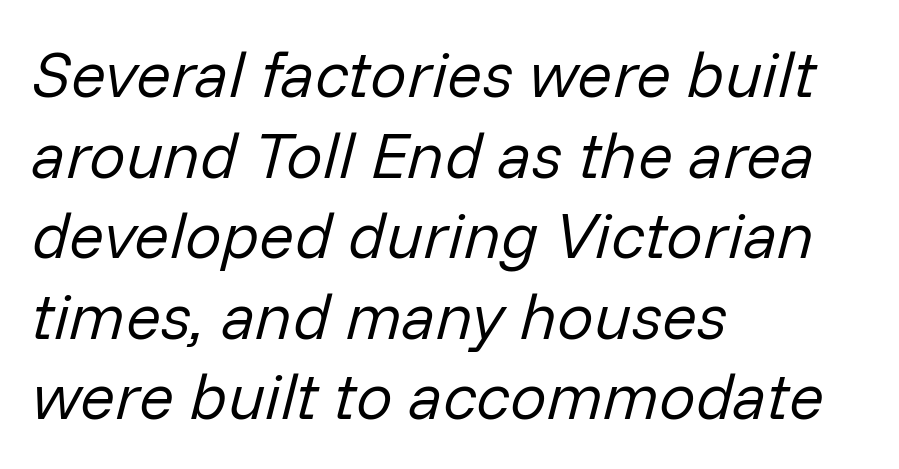
{"italic": "yes", "lean": "right", "slant_degrees": 14, "bold": "no", "weight": "regular", "width": "normal", "stroke_contrast": "low", "x_height": "medium", "monospaced": "no", "underline": "no", "align": "left", "line_spacing_ratio": 1.24, "letter_spacing": "normal", "letter_spacing_em": 0.0, "glyph_px": 65}
